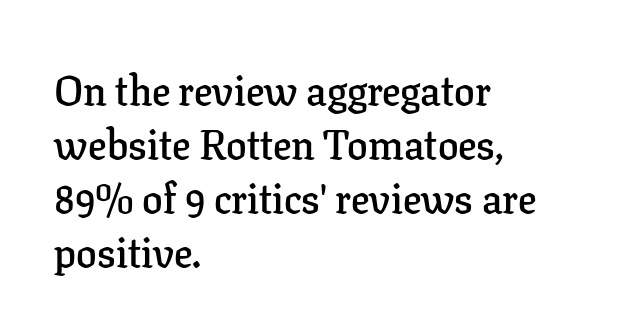
The image shows 41 px semibold serif type, upright; set left-aligned, normal line spacing (1.32x), normal letter spacing, not underlined; low stroke contrast and a medium x-height.
